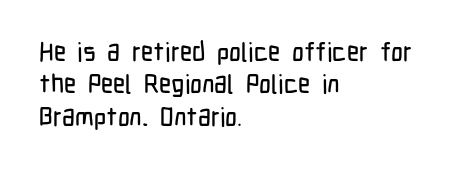
{"italic": "no", "underline": "no", "align": "left", "line_spacing": "normal", "line_spacing_ratio": 1.25, "letter_spacing": "normal", "letter_spacing_em": 0.0, "glyph_px": 26}
